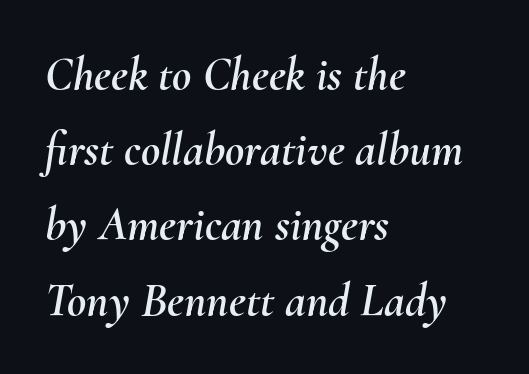
{"italic": "yes", "lean": "right", "slant_degrees": 10, "width": "normal", "stroke_contrast": "medium", "x_height": "small", "monospaced": "no", "underline": "no", "align": "left", "line_spacing": "normal", "line_spacing_ratio": 1.6, "letter_spacing": "normal", "letter_spacing_em": 0.0, "glyph_px": 47}
